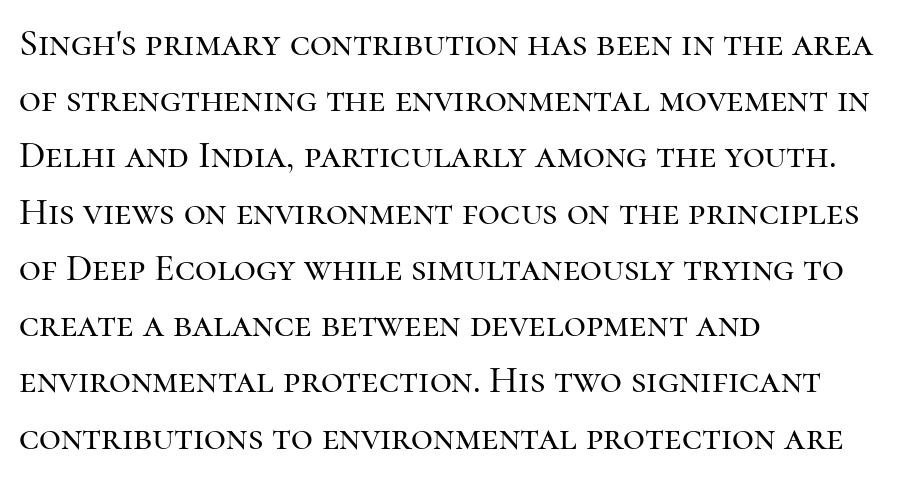
Q: Is the text italic (slanted)? A: No, it is upright.
Q: Is the typeface a serif or a sans-serif typeface? A: Serif.
Q: Is the text underlined? A: No.
Q: How is the paragraph aligned? A: Left-aligned.
Q: Is the spacing between letters normal or unusually wide? A: Normal.
Q: Is the spacing between lines tight, normal or loose? A: Normal.
Q: Width (condensed, normal, or wide)? A: Normal.
Q: Stroke contrast? A: High.
Q: x-height? A: Medium.
Q: Monospaced? A: No.
